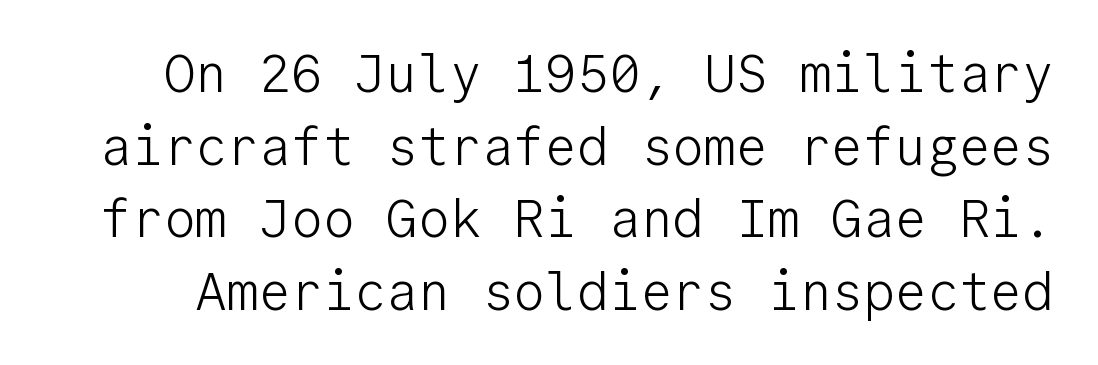
{"serif": "no", "italic": "no", "bold": "no", "weight": "light", "width": "normal", "stroke_contrast": "low", "x_height": "medium", "monospaced": "yes", "underline": "no", "line_spacing": "normal", "line_spacing_ratio": 1.37, "letter_spacing": "normal", "letter_spacing_em": 0.0, "glyph_px": 53}
